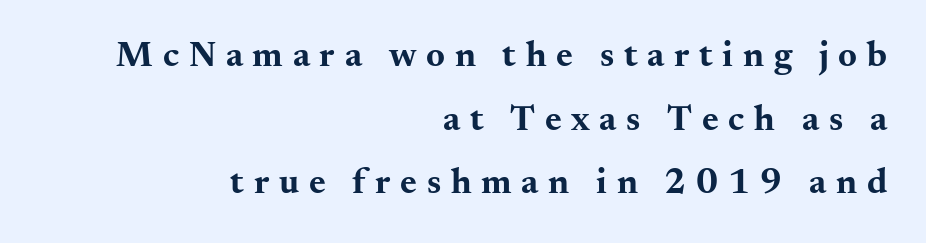
Q: Is the text bold? A: Yes.
Q: Is the text italic (slanted)? A: No, it is upright.
Q: Is the typeface a serif or a sans-serif typeface? A: Serif.
Q: Is the text underlined? A: No.
Q: How is the paragraph aligned? A: Right-aligned.
Q: Is the spacing between letters normal or unusually wide? A: Unusually wide.
Q: Width (condensed, normal, or wide)? A: Wide.
Q: Stroke contrast? A: Medium.
Q: x-height? A: Small.
Q: Monospaced? A: No.
